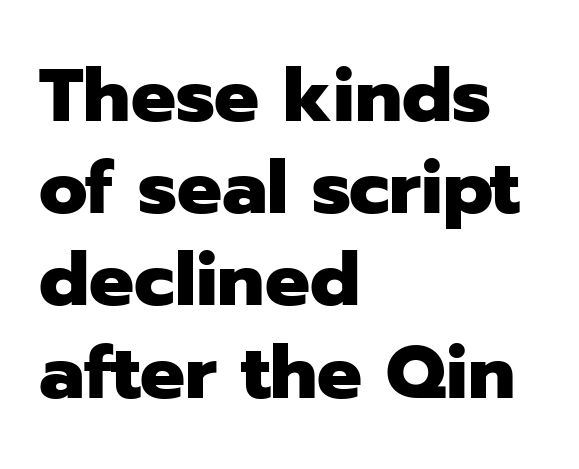
Q: Is the text bold? A: Yes.
Q: Is the text italic (slanted)? A: No, it is upright.
Q: Is the typeface a serif or a sans-serif typeface? A: Sans-serif.
Q: Is the text underlined? A: No.
Q: How is the paragraph aligned? A: Left-aligned.
Q: Is the spacing between letters normal or unusually wide? A: Normal.
Q: Width (condensed, normal, or wide)? A: Normal.
Q: Stroke contrast? A: Low.
Q: x-height? A: Medium.
Q: Monospaced? A: No.
